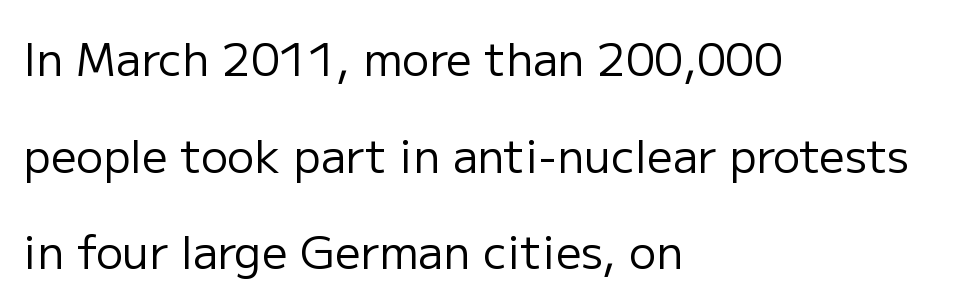
Q: Is the text bold? A: No.
Q: Is the text italic (slanted)? A: No, it is upright.
Q: Is the typeface a serif or a sans-serif typeface? A: Sans-serif.
Q: Is the text underlined? A: No.
Q: How is the paragraph aligned? A: Left-aligned.
Q: Is the spacing between letters normal or unusually wide? A: Normal.
Q: Is the spacing between lines tight, normal or loose? A: Loose.
Q: Width (condensed, normal, or wide)? A: Normal.
Q: Stroke contrast? A: Low.
Q: x-height? A: Medium.
Q: Monospaced? A: No.
